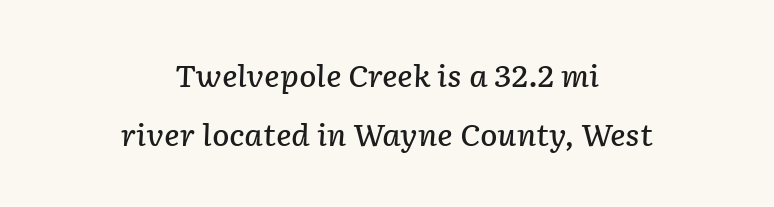
Line starts and ends both wander, symmetrically. Is the letter spacing exaggerated? No — it looks like the ordinary default. When letters slant like this, we call the style italic. Note the varied advance widths — an 'i' is clearly narrower than an 'm'. Whoever set this chose breathing room over compactness in the vertical rhythm. Descender tails drop into unmarked territory.
